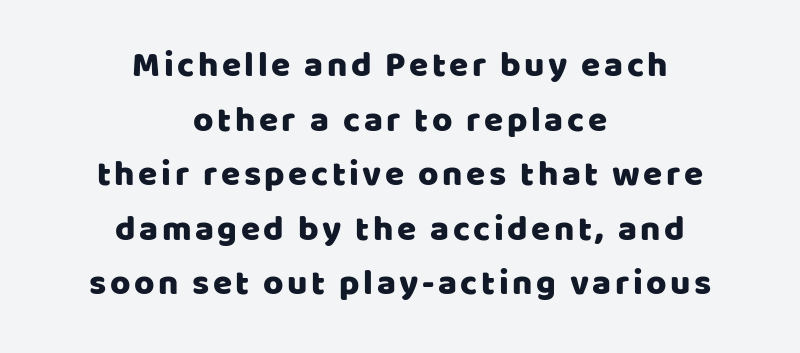
A clean baseline with only descenders dipping below it. Do the characters align in a grid? No, the font is proportional. Posture: straight, roman, zero tilt. What's the leading like? Ordinary, nothing unusual. Note: no serifs on the glyphs.
